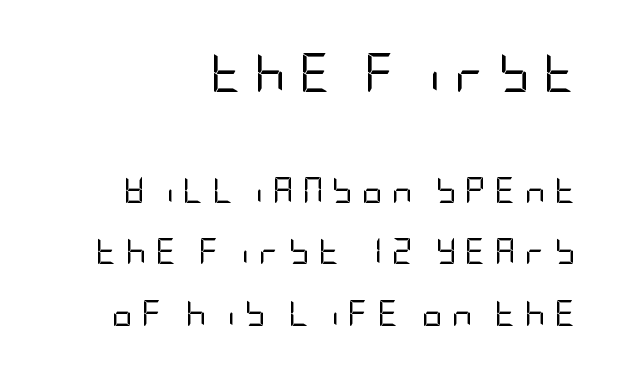
{"serif": "no", "italic": "no", "bold": "no", "weight": "regular", "width": "condensed", "stroke_contrast": "low", "x_height": "large", "underline": "no", "align": "right", "line_spacing": "loose", "line_spacing_ratio": 2.37, "letter_spacing": "wide", "letter_spacing_em": 0.33, "larger_block": "first", "size_ratio": 1.5, "glyph_px": 39}
